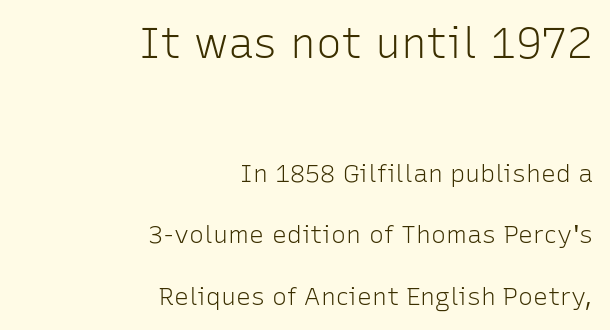
The image shows 43 px light sans-serif type, upright; set right-aligned, loose line spacing (2.47x), normal letter spacing, not underlined; the first (top) block is 1.72x larger; low stroke contrast and a medium x-height.
